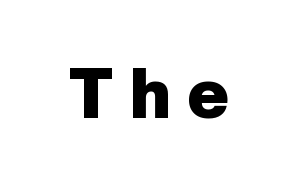
{"serif": "no", "italic": "no", "bold": "yes", "weight": "heavy", "width": "normal", "stroke_contrast": "low", "x_height": "medium", "monospaced": "no", "underline": "no", "letter_spacing": "wide", "letter_spacing_em": 0.25, "glyph_px": 70}
